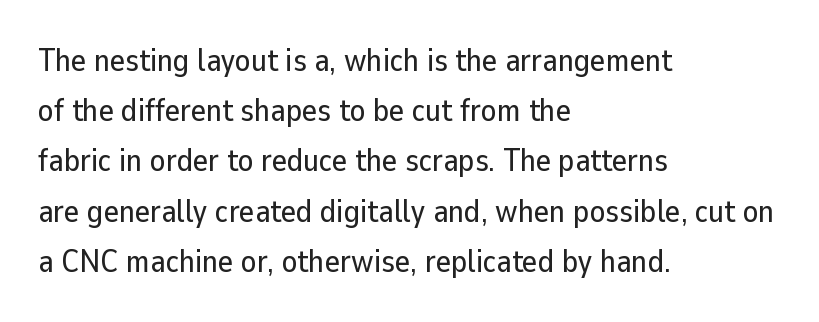
Q: Is the text italic (slanted)? A: No, it is upright.
Q: Is the typeface a serif or a sans-serif typeface? A: Sans-serif.
Q: Is the text underlined? A: No.
Q: How is the paragraph aligned? A: Left-aligned.
Q: Is the spacing between letters normal or unusually wide? A: Normal.
Q: Is the spacing between lines tight, normal or loose? A: Normal.
Q: Width (condensed, normal, or wide)? A: Normal.
Q: Stroke contrast? A: Low.
Q: x-height? A: Medium.
Q: Monospaced? A: No.
